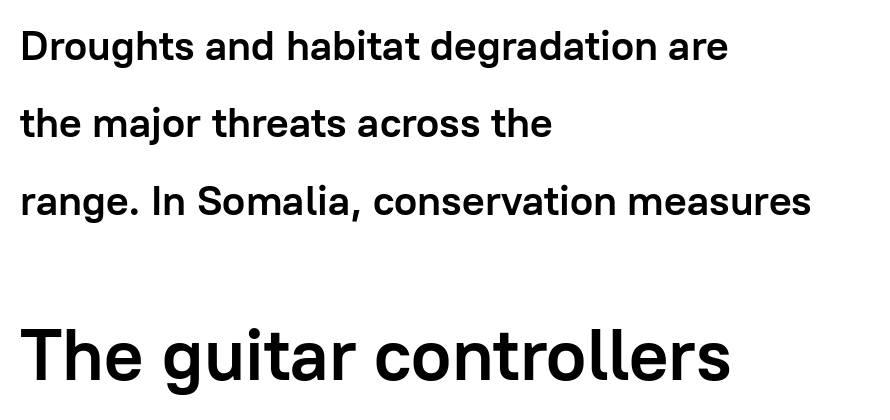
The image shows 73 px semibold sans-serif type, upright; set left-aligned, line spacing 1.84x, normal letter spacing, not underlined; the second (bottom) block is 1.74x larger; low stroke contrast and a medium x-height.
